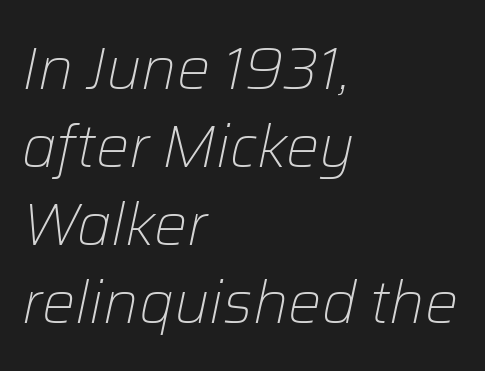
Q: Is the text bold? A: No.
Q: Is the text italic (slanted)? A: Yes, it leans right by about 12 degrees.
Q: Is the text underlined? A: No.
Q: How is the paragraph aligned? A: Left-aligned.
Q: Is the spacing between letters normal or unusually wide? A: Normal.
Q: Is the spacing between lines tight, normal or loose? A: Normal.
Q: Width (condensed, normal, or wide)? A: Normal.
Q: Stroke contrast? A: Low.
Q: x-height? A: Medium.
Q: Monospaced? A: No.
